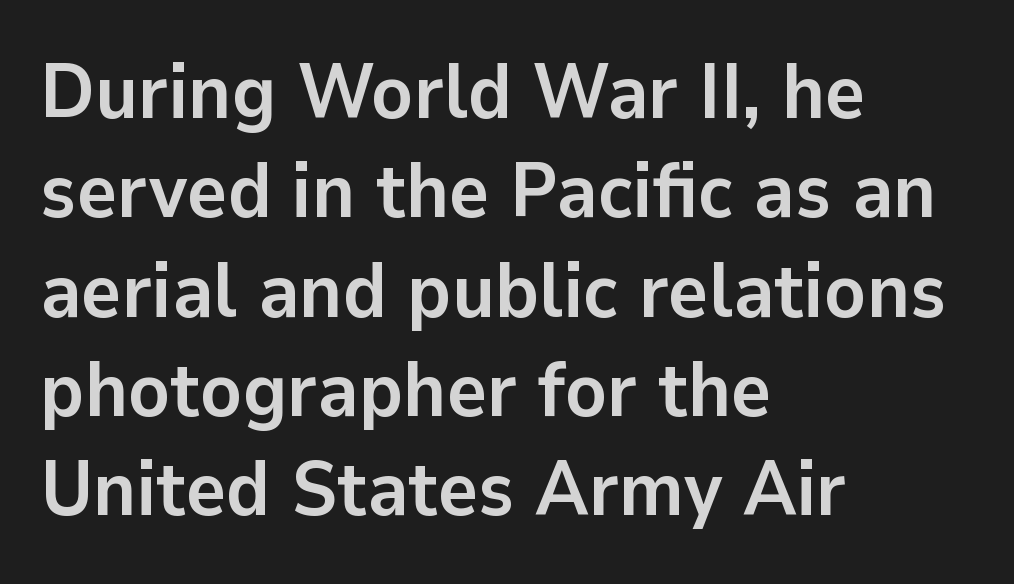
{"serif": "no", "italic": "no", "bold": "yes", "weight": "semibold", "width": "normal", "stroke_contrast": "low", "x_height": "medium", "monospaced": "no", "underline": "no", "align": "left", "line_spacing": "normal", "line_spacing_ratio": 1.29, "letter_spacing": "normal", "letter_spacing_em": 0.0, "glyph_px": 77}
